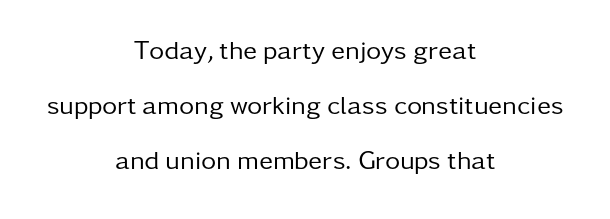
The space directly below the letters is spotless. The paragraph shown floats in the horizontal middle. Each word holds together tightly as a unit, with standard inter-letter gaps. In terms of leading, this rendering errs on the spacious side. The face looks like a standard text weight, possibly lighter. Notice how the stems are strictly vertical — no italics here.
